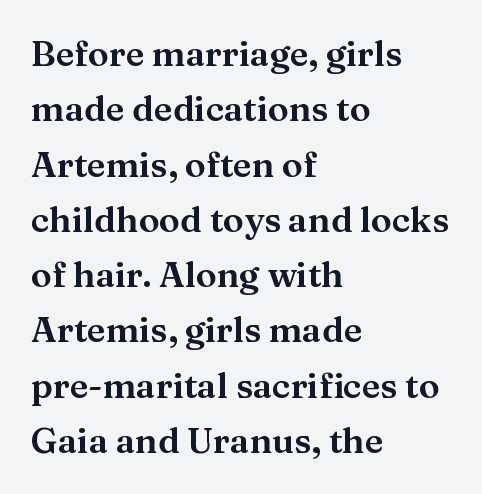
The image shows 35 px serif type, upright; set left-aligned, normal line spacing (1.58x), normal letter spacing, not underlined; medium stroke contrast and a medium x-height.
